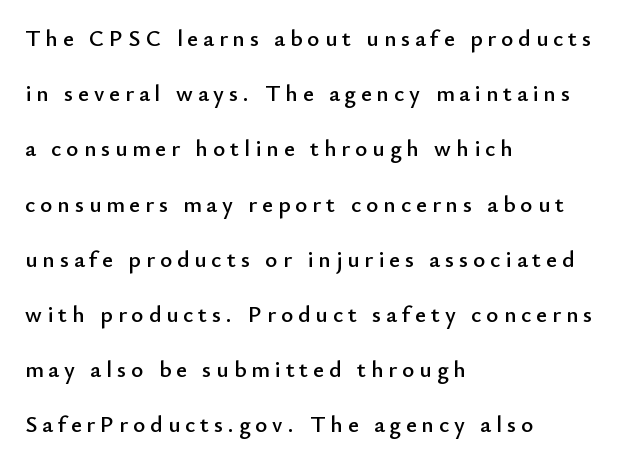
The image shows 23 px text type, upright; set left-aligned, loose line spacing (2.4x), unusually wide letter spacing (+0.22 em), not underlined.
